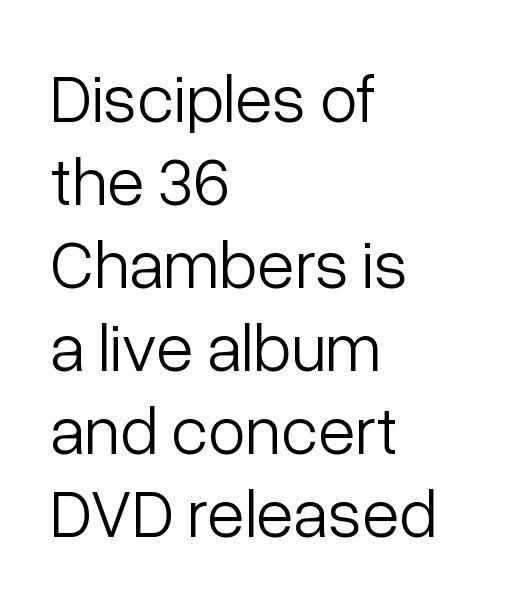
Q: Is the text bold? A: No.
Q: Is the text italic (slanted)? A: No, it is upright.
Q: Is the typeface a serif or a sans-serif typeface? A: Sans-serif.
Q: Is the text underlined? A: No.
Q: How is the paragraph aligned? A: Left-aligned.
Q: Is the spacing between letters normal or unusually wide? A: Normal.
Q: Width (condensed, normal, or wide)? A: Normal.
Q: Stroke contrast? A: Low.
Q: x-height? A: Medium.
Q: Monospaced? A: No.
